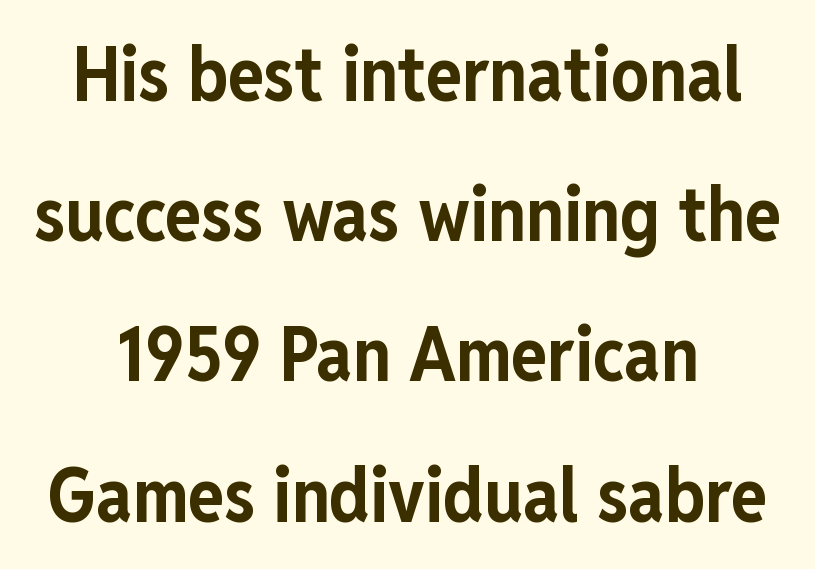
Here the designer chose a conventional face with non-uniform glyph widths. In terms of posture, this sample is upright. These words are printed bold, with thick strokes throughout. The words here are not underlined. What stands out about the letter spacing? Nothing — it is the standard amount.
